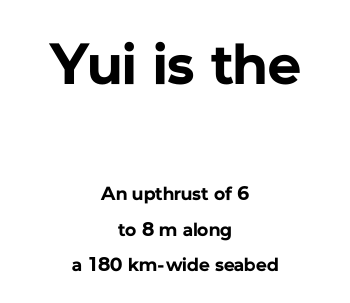
{"serif": "no", "italic": "no", "bold": "yes", "weight": "bold", "width": "normal", "stroke_contrast": "low", "x_height": "medium", "monospaced": "no", "underline": "no", "align": "center", "line_spacing_ratio": 1.86, "letter_spacing": "normal", "letter_spacing_em": 0.0, "larger_block": "first", "size_ratio": 3.05, "glyph_px": 58}
